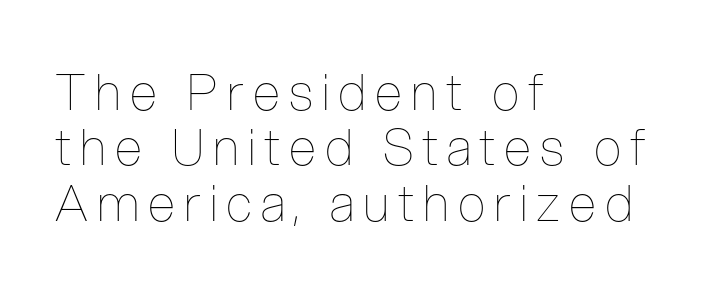
The image shows 50 px thin, condensed type, upright; set left-aligned, tight line spacing (1.11x), not underlined; low stroke contrast and a medium x-height.
